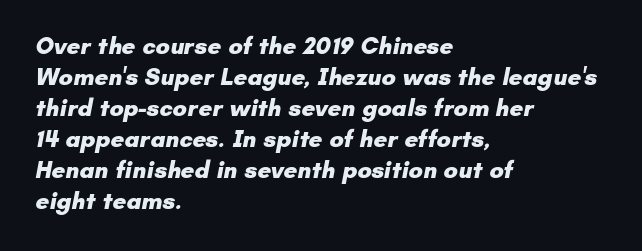
Q: Is the text bold? A: Yes.
Q: Is the text underlined? A: No.
Q: How is the paragraph aligned? A: Left-aligned.
Q: Is the spacing between letters normal or unusually wide? A: Normal.
Q: Is the spacing between lines tight, normal or loose? A: Normal.
